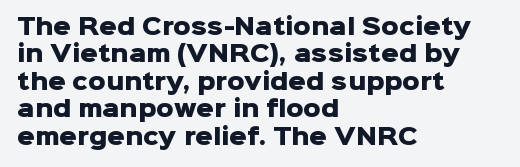
The image shows 22 px bold type, upright; set left-aligned, normal line spacing (1.25x), normal letter spacing, not underlined.
